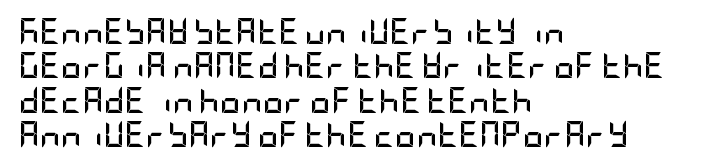
Words appear dense and cohesive because spacing is normal. Typeset ragged right — the left edge is the straight one. This sample keeps an unexceptional amount of space between lines. A clean baseline with only descenders dipping below it. Notice how thick the strokes are: this is what a full bold looks like. This is the regular roman posture of the typeface.
